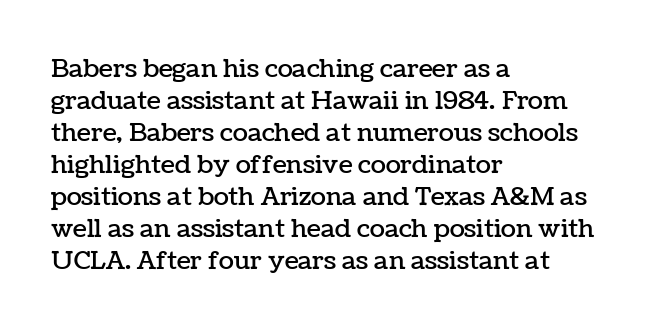
Q: Is the text italic (slanted)? A: No, it is upright.
Q: Is the text underlined? A: No.
Q: How is the paragraph aligned? A: Left-aligned.
Q: Is the spacing between letters normal or unusually wide? A: Normal.
Q: Is the spacing between lines tight, normal or loose? A: Normal.
